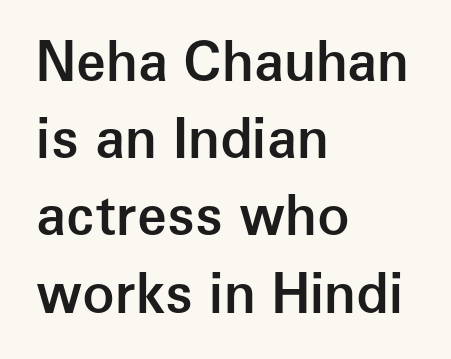
Successive baselines arrive at the customary interval. The letters stand upright; this is a roman face. Short note: letters normally spaced. The passage shown is not underscored anywhere. Each glyph is drawn with semibold strokes, heavier than normal yet not fully bold.
